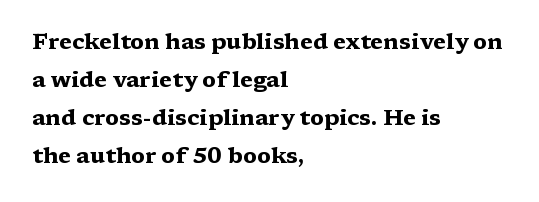
The image shows 22 px bold type, upright; set left-aligned, line spacing 1.73x, normal letter spacing, not underlined.
